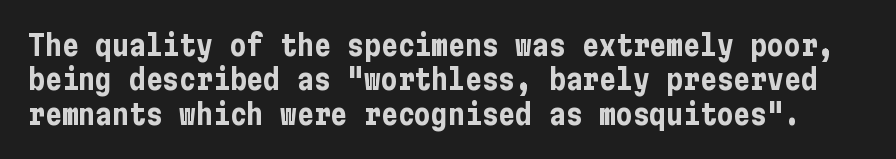
The image shows 28 px bold, condensed sans-serif type, upright; set line spacing 1.23x, normal letter spacing, not underlined; low stroke contrast and a medium x-height.
